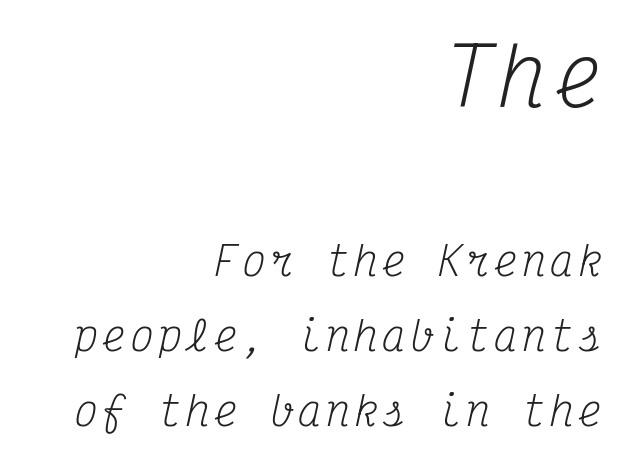
The image shows 79 px regular-weight, condensed serif type, italic (leaning right), monospaced; set right-aligned, line spacing 1.88x, not underlined; the first (top) block is 1.98x larger; medium stroke contrast and a medium x-height.
